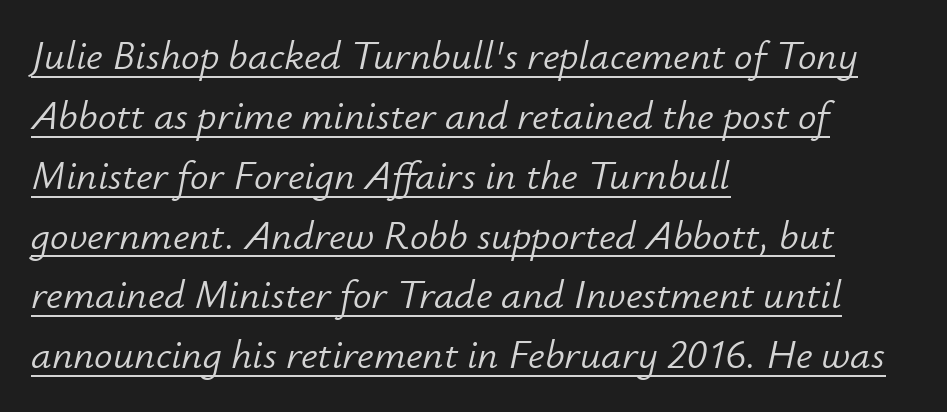
The image shows 41 px light type, italic (leaning right); set left-aligned, normal line spacing (1.46x), normal letter spacing, underlined; low stroke contrast and a small x-height.
